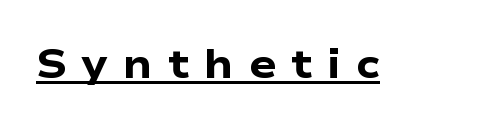
This is sans-serif lettering, the kind often seen on screens and signage. Quick note: underline on. Italic: no, the glyphs are upright roman. Students, note that the glyphs here are deliberately spaced far apart. These lines are rendered in a variable-pitch font. As a designer I'd log this as weight 700, bold.
